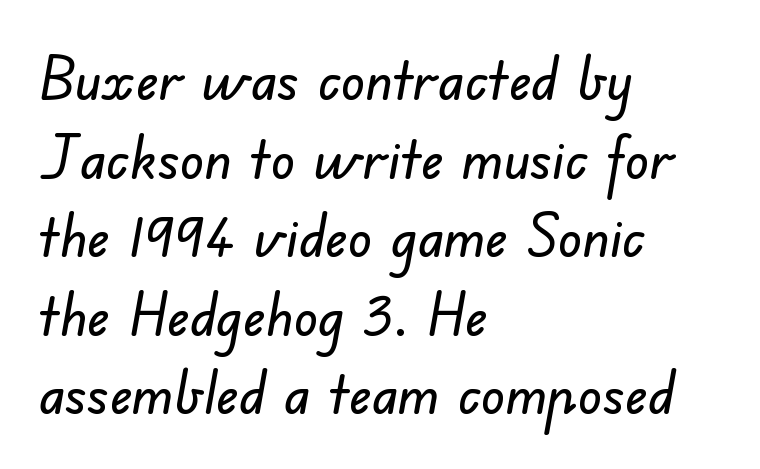
The image shows 60 px sans-serif type; set left-aligned, normal line spacing (1.31x), normal letter spacing, not underlined; low stroke contrast and a small x-height.
